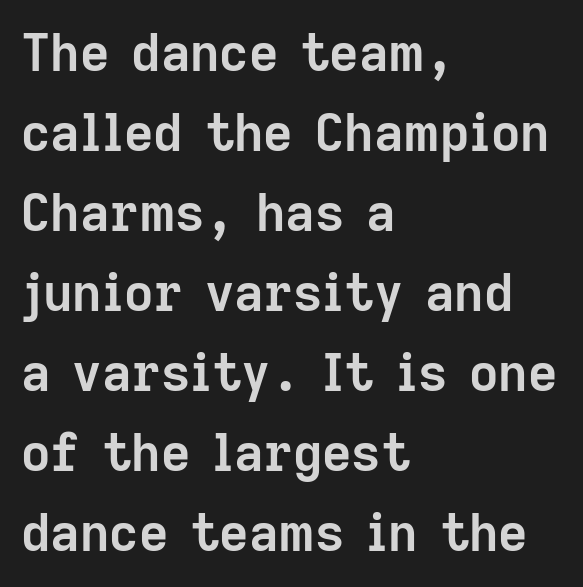
{"serif": "no", "italic": "no", "bold": "yes", "weight": "semibold", "width": "normal", "stroke_contrast": "low", "x_height": "medium", "monospaced": "no", "underline": "no", "align": "left", "line_spacing": "normal", "line_spacing_ratio": 1.57, "letter_spacing": "normal", "letter_spacing_em": 0.0, "glyph_px": 51}
